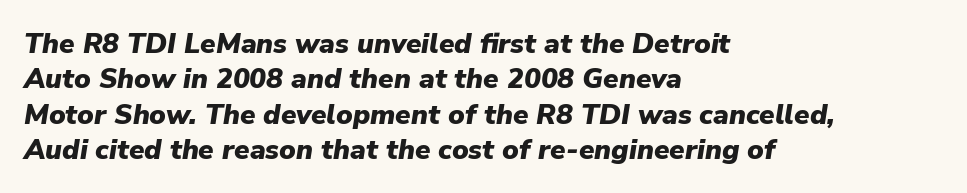
You can tell it's italic because the verticals aren't actually vertical. The space beneath each line is pristine and unruled. Students, this is bold: see how much ink each stroke carries. Each line starts at the same left margin while the right side varies.
